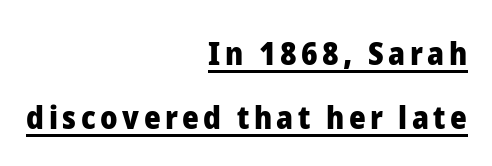
The image shows 32 px heavy sans-serif type, upright; set right-aligned, loose line spacing (2.0x), underlined; low stroke contrast and a medium x-height.
